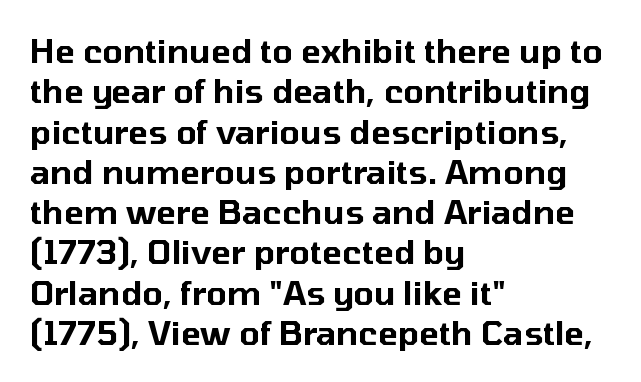
The image shows 33 px sans-serif type, upright; set left-aligned, line spacing 1.22x, normal letter spacing, not underlined; low stroke contrast and a medium x-height.
